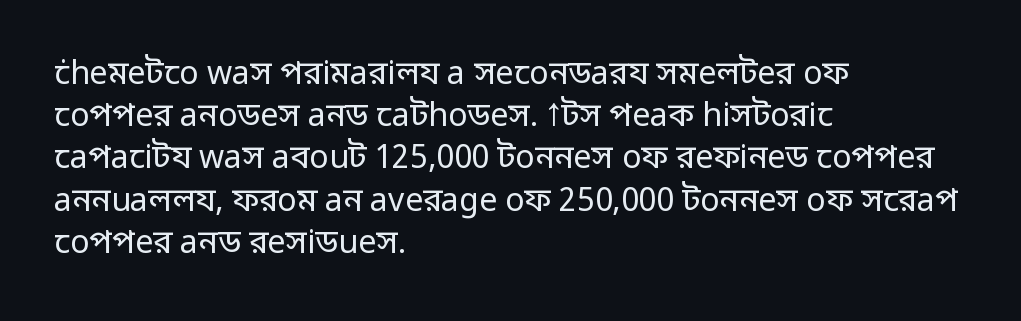
Q: Is the text bold? A: No.
Q: Is the text italic (slanted)? A: No, it is upright.
Q: Is the typeface a serif or a sans-serif typeface? A: Sans-serif.
Q: Is the text underlined? A: No.
Q: How is the paragraph aligned? A: Left-aligned.
Q: Is the spacing between letters normal or unusually wide? A: Normal.
Q: Is the spacing between lines tight, normal or loose? A: Normal.
Q: Width (condensed, normal, or wide)? A: Normal.
Q: Stroke contrast? A: Low.
Q: x-height? A: Medium.
Q: Monospaced? A: No.
